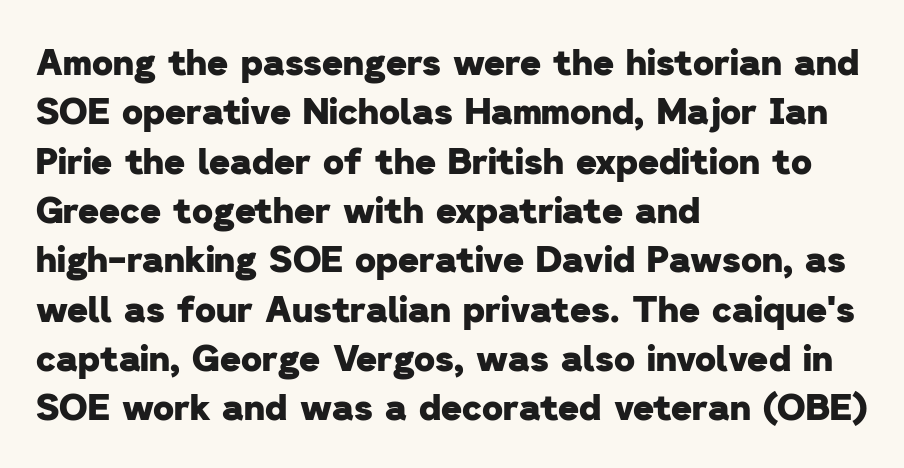
{"serif": "no", "bold": "yes", "weight": "heavy", "width": "normal", "stroke_contrast": "low", "x_height": "medium", "monospaced": "no", "underline": "no", "align": "left", "line_spacing": "normal", "line_spacing_ratio": 1.37, "letter_spacing": "normal", "letter_spacing_em": 0.0, "glyph_px": 36}
